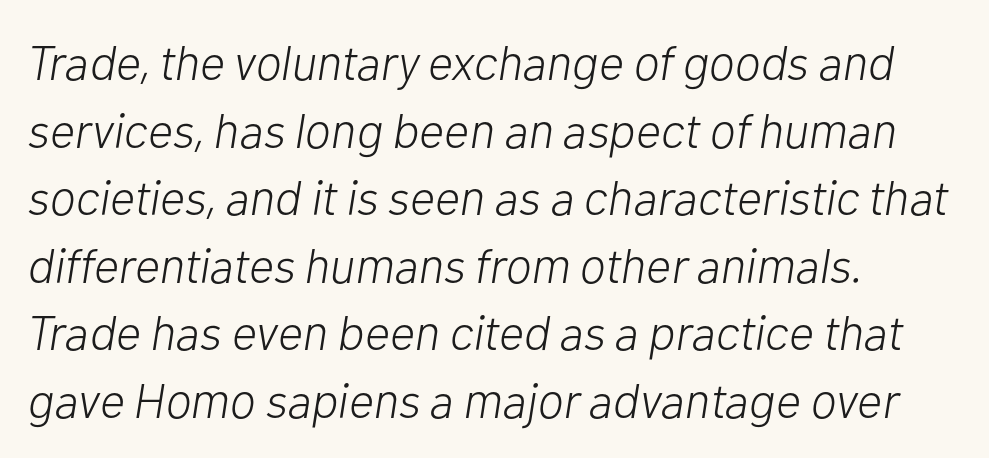
Q: Is the text bold? A: No.
Q: Is the text italic (slanted)? A: Yes, it leans right by about 10 degrees.
Q: Is the text underlined? A: No.
Q: How is the paragraph aligned? A: Left-aligned.
Q: Is the spacing between letters normal or unusually wide? A: Normal.
Q: Is the spacing between lines tight, normal or loose? A: Normal.
Q: Width (condensed, normal, or wide)? A: Normal.
Q: Stroke contrast? A: Low.
Q: x-height? A: Medium.
Q: Monospaced? A: No.
